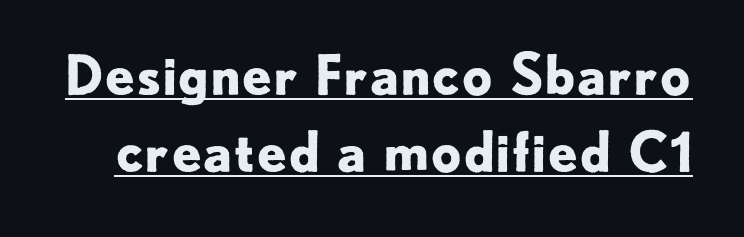
The image shows 54 px bold sans-serif type, upright; set normal line spacing (1.43x), normal letter spacing, underlined; low stroke contrast and a small x-height.
